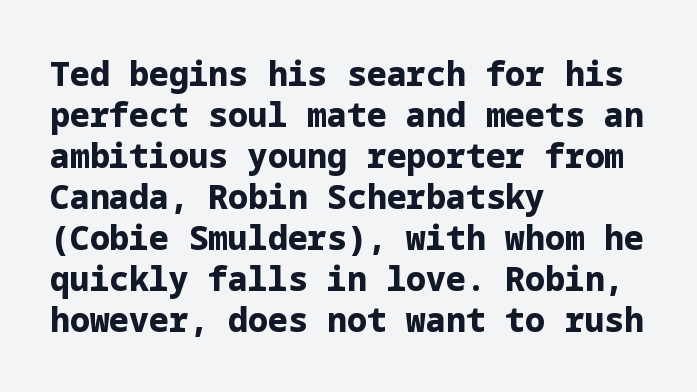
Q: Is the text bold? A: Yes.
Q: Is the text italic (slanted)? A: No, it is upright.
Q: Is the typeface a serif or a sans-serif typeface? A: Sans-serif.
Q: Is the text underlined? A: No.
Q: How is the paragraph aligned? A: Left-aligned.
Q: Is the spacing between letters normal or unusually wide? A: Normal.
Q: Width (condensed, normal, or wide)? A: Normal.
Q: Stroke contrast? A: Low.
Q: x-height? A: Medium.
